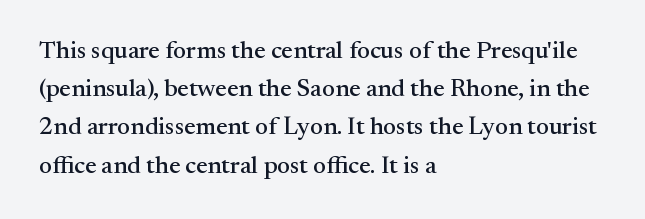
Q: Is the text italic (slanted)? A: No, it is upright.
Q: Is the text underlined? A: No.
Q: How is the paragraph aligned? A: Left-aligned.
Q: Is the spacing between letters normal or unusually wide? A: Normal.
Q: Is the spacing between lines tight, normal or loose? A: Normal.
